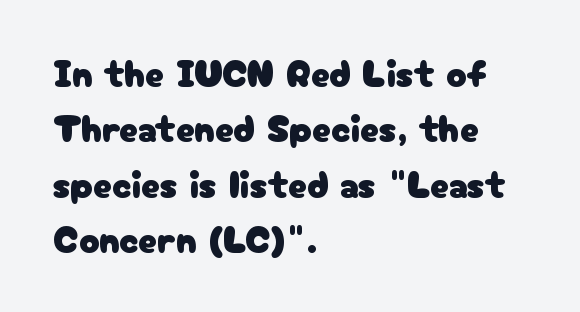
{"serif": "no", "italic": "no", "width": "normal", "stroke_contrast": "low", "x_height": "medium", "monospaced": "no", "underline": "no", "align": "left", "line_spacing": "normal", "line_spacing_ratio": 1.46, "letter_spacing": "normal", "letter_spacing_em": 0.0, "glyph_px": 38}
